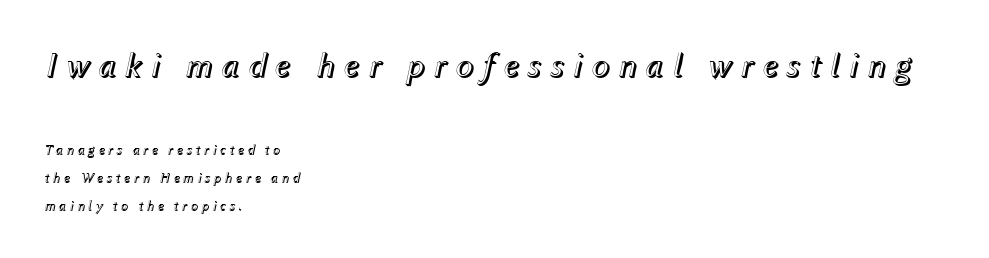
Bare-footed words on every line. When letters slant like this, we call the style italic. Summary of vertical rhythm: relaxed, with wide interline spacing. You get the large type first, then a drop to smaller type. The letters advance in unequal steps, a hallmark of proportional type. Someone cranked the tracking dial way up on this one.
